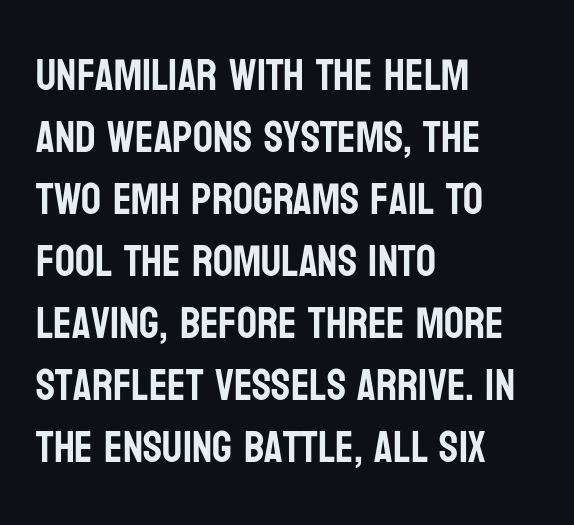
The lettering stays uniformly vertical, giving the passage a roman look. Character widths vary here, with narrow letters taking less room than wide ones. Check the space under the baseline: it is left empty. Look at the tracking — it's just the regular setting, nothing added.
